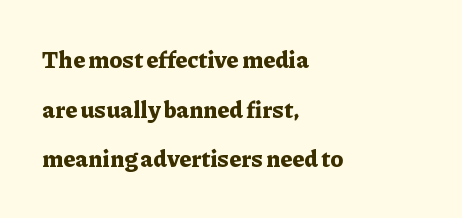
Q: Is the text bold? A: Yes.
Q: Is the text italic (slanted)? A: No, it is upright.
Q: Is the text underlined? A: No.
Q: How is the paragraph aligned? A: Left-aligned.
Q: Is the spacing between letters normal or unusually wide? A: Normal.
Q: Is the spacing between lines tight, normal or loose? A: Loose.
